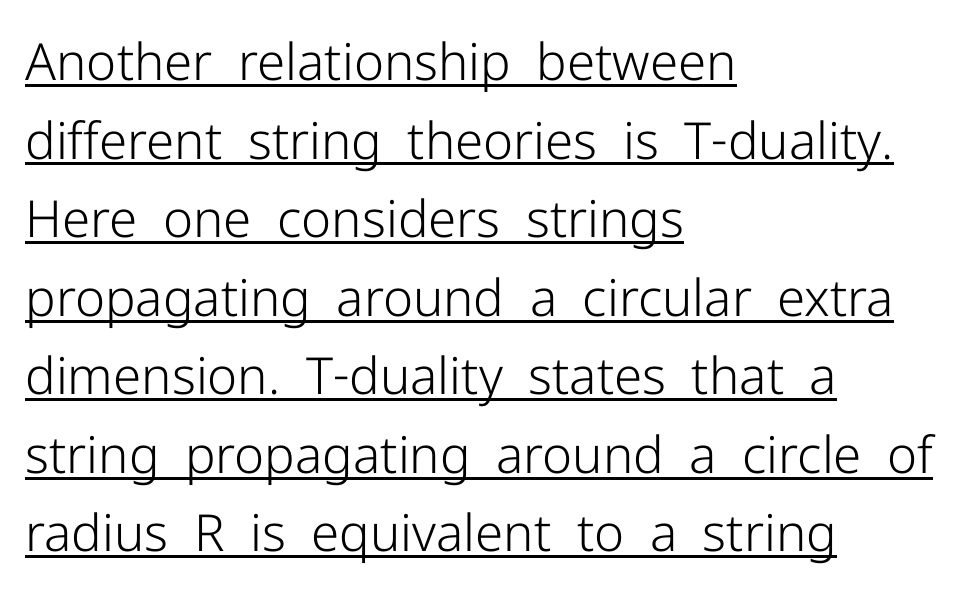
The image shows 51 px light sans-serif type, upright; set left-aligned, normal line spacing (1.54x), normal letter spacing, underlined; low stroke contrast and a medium x-height.
